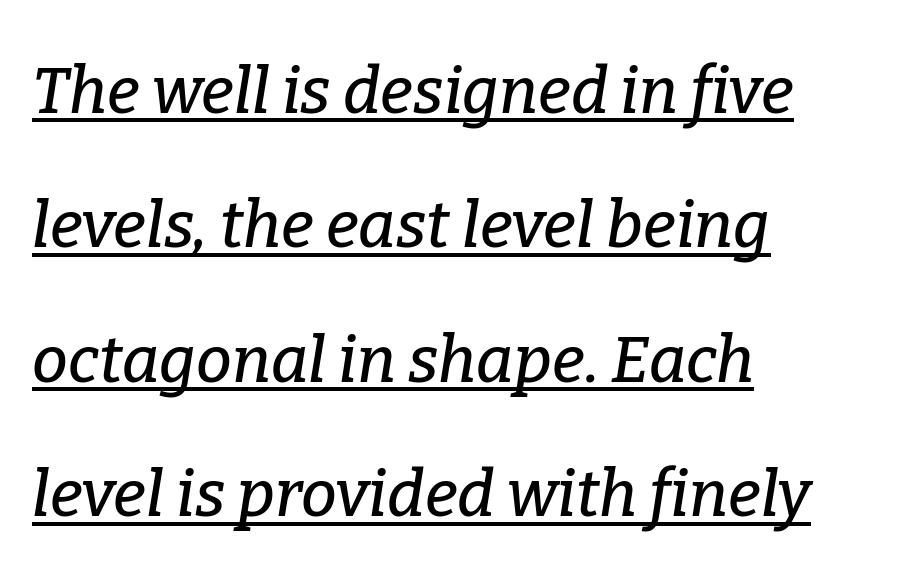
The image shows 64 px serif type, italic (leaning right); set left-aligned, loose line spacing (2.1x), normal letter spacing, underlined; low stroke contrast and a medium x-height.
